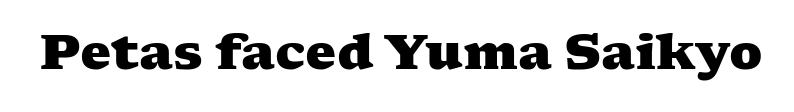
Q: Is the text bold? A: Yes.
Q: Is the typeface a serif or a sans-serif typeface? A: Serif.
Q: Is the text underlined? A: No.
Q: Is the spacing between letters normal or unusually wide? A: Normal.
Q: Width (condensed, normal, or wide)? A: Wide.
Q: Stroke contrast? A: Medium.
Q: x-height? A: Medium.
Q: Monospaced? A: No.
